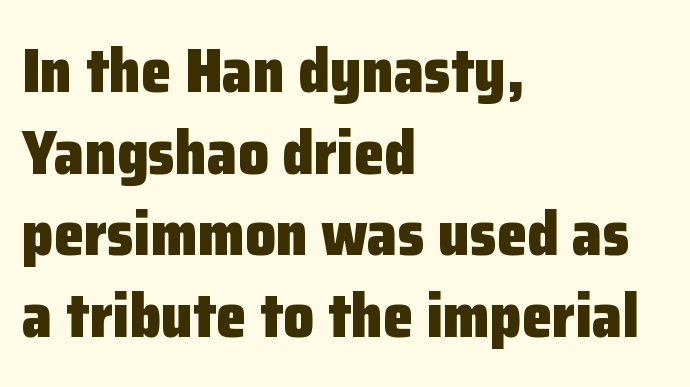
Line starts are locked; line ends wander. The designer left line spacing at the default. Do the letters lean? They stand straight. Is this a fixed-width face? No — the glyphs have proportional, varying widths.
